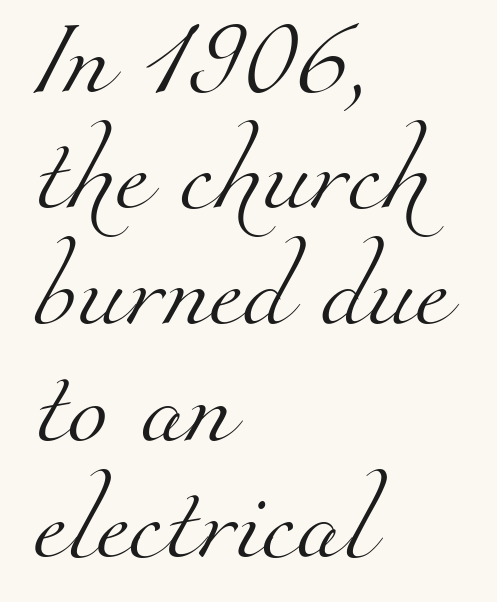
{"serif": "yes", "bold": "no", "weight": "light", "width": "normal", "stroke_contrast": "medium", "x_height": "small", "monospaced": "no", "underline": "no", "align": "left", "line_spacing": "normal", "line_spacing_ratio": 1.57, "letter_spacing": "normal", "letter_spacing_em": 0.0, "glyph_px": 74}
